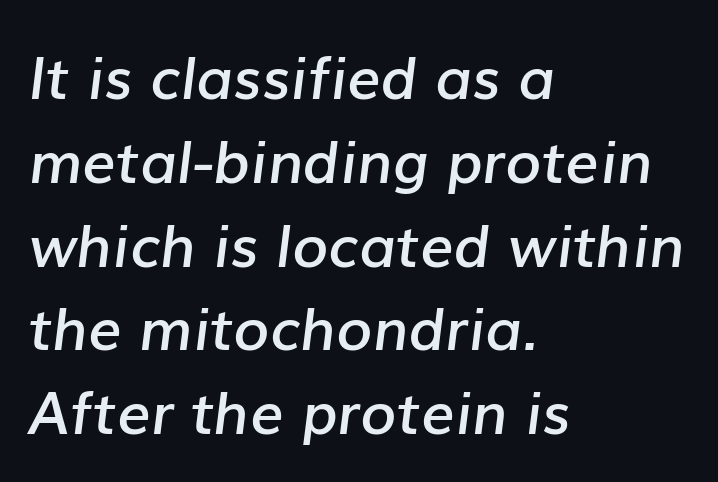
{"italic": "yes", "lean": "right", "slant_degrees": 7, "bold": "semi", "weight": "semibold", "width": "normal", "stroke_contrast": "low", "x_height": "medium", "monospaced": "no", "underline": "no", "align": "left", "line_spacing": "normal", "line_spacing_ratio": 1.42, "letter_spacing": "normal", "letter_spacing_em": 0.0, "glyph_px": 59}
